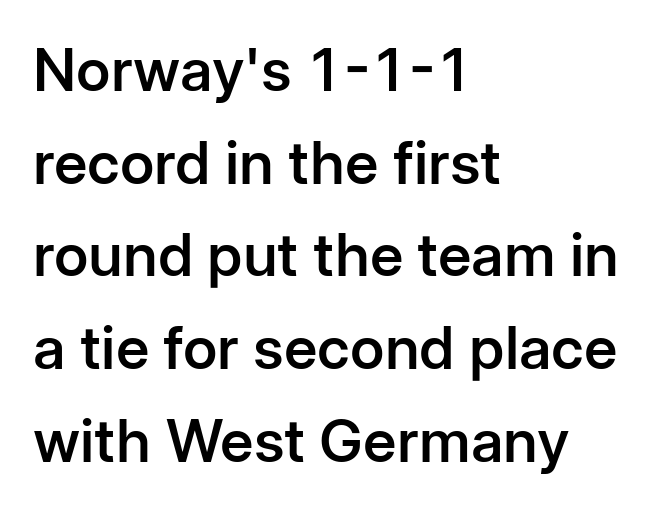
Line beginnings align vertically; line endings do not. Compared with typical body copy, the letter spacing here is the same. The glyphs are unaccompanied by any horizontal stroke below them. Does the type have serifs? No, each stem ends abruptly. Caption: semibold face, moderately heavy strokes.
